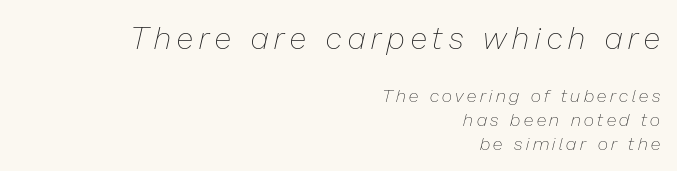
Note the varied advance widths — an 'i' is clearly narrower than an 'm'. Is this a heavy cut? Hardly; it is regular or lighter. The words here are not underlined. Between one letter and the next there's a generous, obvious gap. Summary of vertical rhythm: regular, with standard interline spacing.
